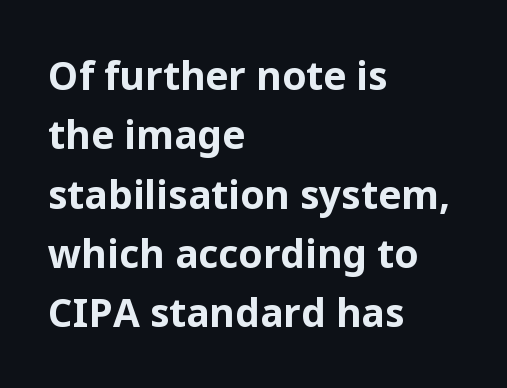
The image shows 39 px bold sans-serif type, upright; set left-aligned, normal line spacing (1.52x), normal letter spacing, not underlined; low stroke contrast and a medium x-height.
